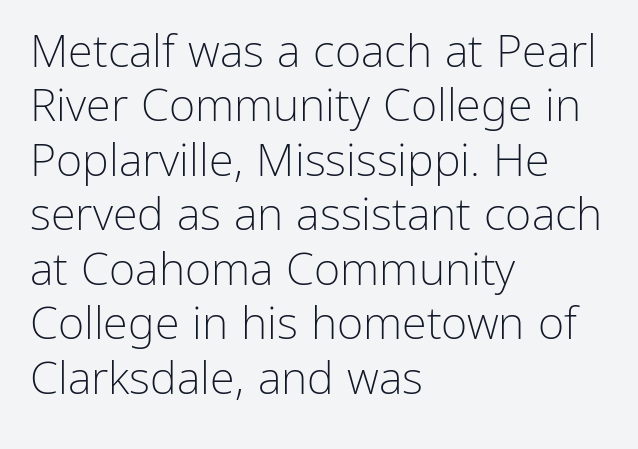
Any mark beneath the type? The region is blank. In terms of letterform style, serifs are entirely absent. Every character sits straight up, as roman type does. Here the designer chose a conventional face with non-uniform glyph widths. Default kerning and tracking; the words read as compact shapes.
